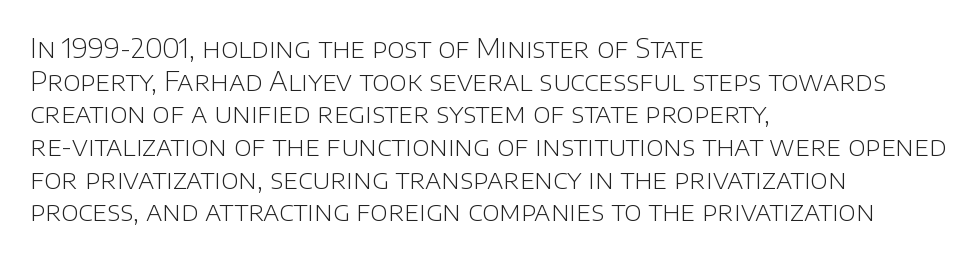
{"italic": "no", "bold": "no", "underline": "no", "align": "left", "line_spacing_ratio": 1.21, "letter_spacing": "normal", "letter_spacing_em": 0.0, "glyph_px": 27}
